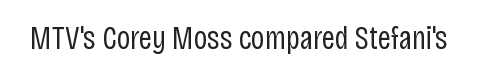
The image shows 33 px regular-weight, condensed sans-serif type, upright; set normal letter spacing, not underlined; low stroke contrast and a large x-height.
